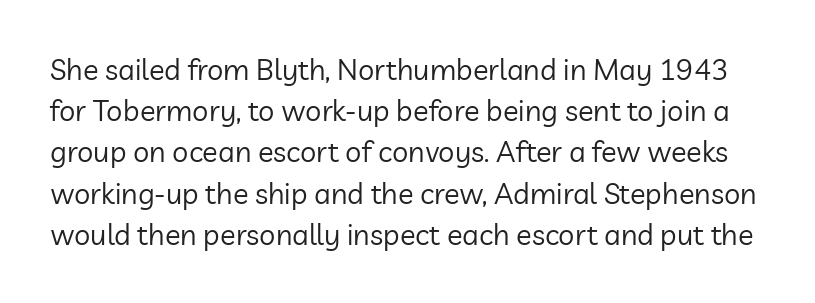
{"serif": "no", "italic": "no", "bold": "no", "weight": "regular", "width": "normal", "stroke_contrast": "low", "x_height": "medium", "monospaced": "no", "underline": "no", "line_spacing": "normal", "line_spacing_ratio": 1.42, "letter_spacing": "normal", "letter_spacing_em": 0.0, "glyph_px": 29}
